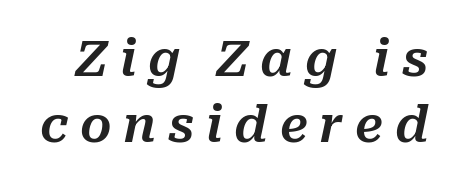
The image shows 49 px text type, italic (leaning right); set normal line spacing (1.35x), unusually wide letter spacing (+0.24 em), not underlined; medium stroke contrast and a medium x-height.
